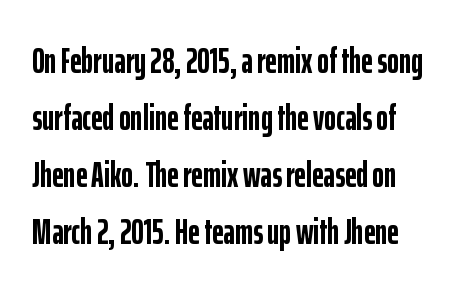
Does the lettering tilt? It doesn't — this is upright. The letters advance in unequal steps, a hallmark of proportional type. The font family rendered here belongs to the sans-serif group. Typesetter's note: full bold, strokes at maximum text heaviness.
